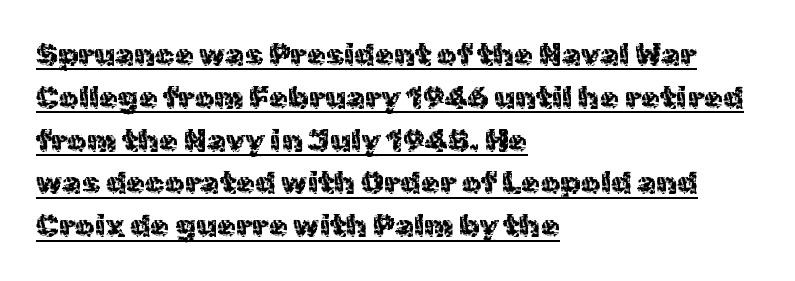
The specimen reads as upright at a glance. These lines stack with their left ends in a neat column. Stems here are at most as thick as an everyday book face. These lines are composed in type without serifs. No extra tracking has been applied to these lines.
